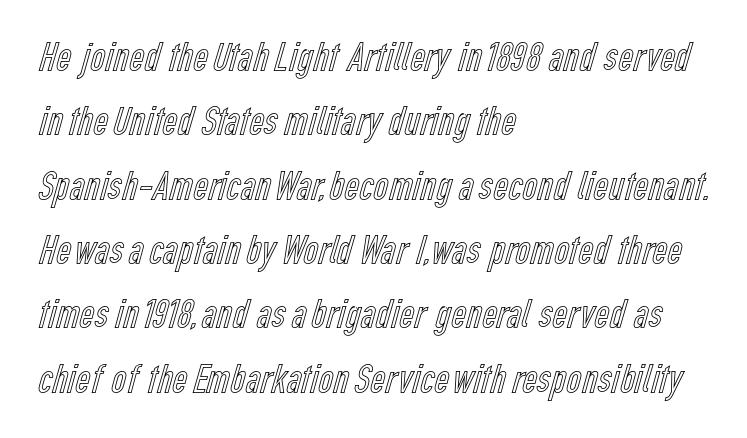
Here the designer chose a conventional face with non-uniform glyph widths. The lines in this sample share a left origin and differ only in where they stop. The zone under the glyphs is completely vacant. The passage shown has conventional tracking throughout. Line spacing here is normal.
